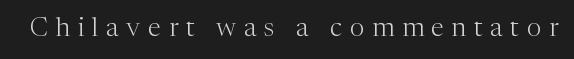
{"italic": "no", "bold": "no", "underline": "no", "letter_spacing": "wide", "letter_spacing_em": 0.3, "glyph_px": 26}
